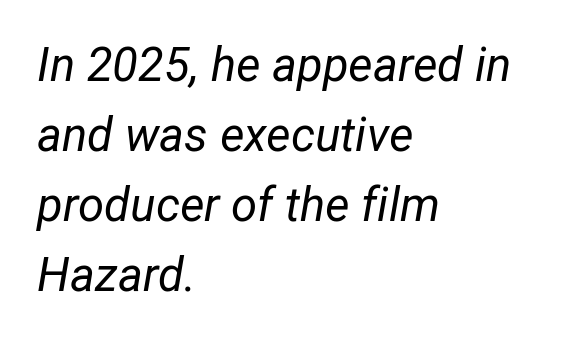
Varying glyph widths throughout — classic text-font behaviour. You could call the tracking neutral — neither tight nor loose. The specimen reads as italic at a glance. Caption: multi-line text, flush left, ragged right. Whoever set this chose a conventional vertical rhythm. Words float on clear page, feet unadorned.
